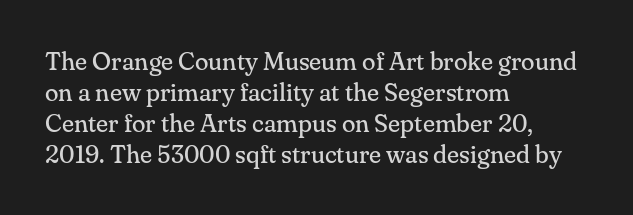
Q: Is the text bold? A: No.
Q: Is the text italic (slanted)? A: No, it is upright.
Q: Is the text underlined? A: No.
Q: How is the paragraph aligned? A: Left-aligned.
Q: Is the spacing between letters normal or unusually wide? A: Normal.
